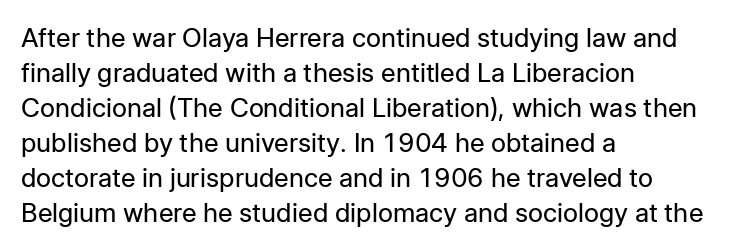
How are the letters spaced? Ordinarily, with no added tracking. Has an underline been added? It has not. Honestly, the row spacing looks completely unremarkable. The font is comparable to plain body text, perhaps lighter. Visually the block forms a straight wall on the left and a jagged coastline on the right.
